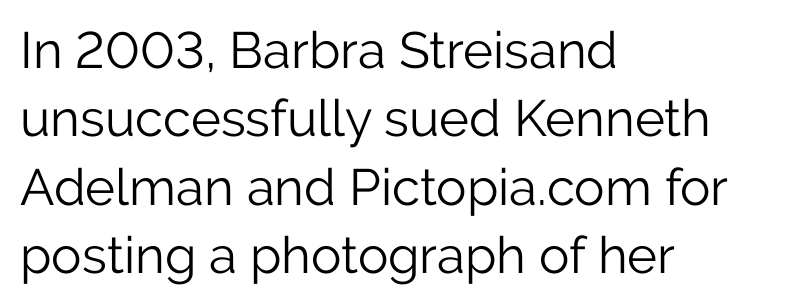
{"serif": "no", "italic": "no", "bold": "no", "weight": "light", "width": "normal", "stroke_contrast": "low", "x_height": "medium", "monospaced": "no", "underline": "no", "align": "left", "line_spacing": "normal", "line_spacing_ratio": 1.34, "letter_spacing": "normal", "letter_spacing_em": 0.0, "glyph_px": 51}
